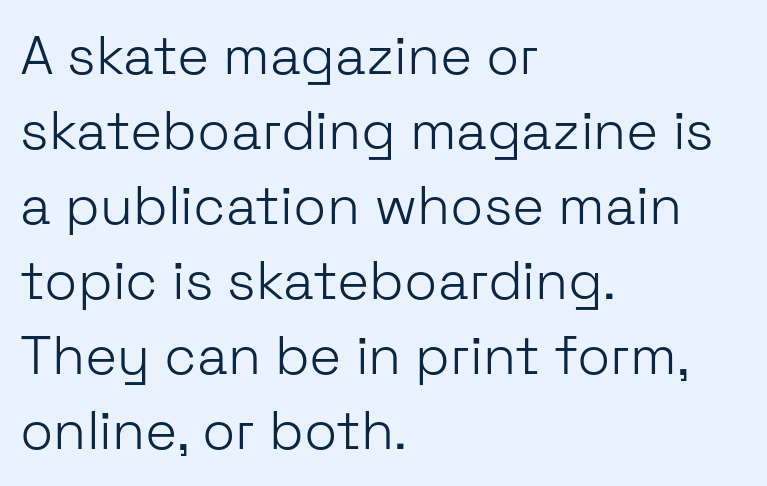
The face used here is a sans, in the tradition of grotesques and geometrics. Interline gaps are of average width in this sample. Think standard paragraph weight, or any step lighter than that. Descender tails drop into unmarked territory. Typeset ragged right — the left edge is the straight one.
